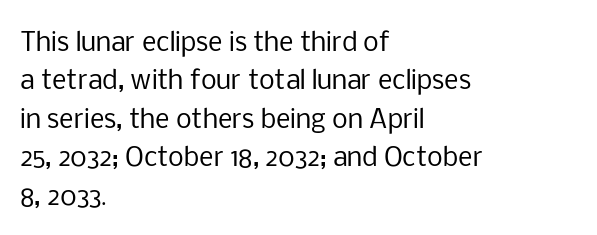
{"italic": "no", "bold": "no", "underline": "no", "align": "left", "line_spacing": "normal", "line_spacing_ratio": 1.54, "letter_spacing": "normal", "letter_spacing_em": 0.0, "glyph_px": 25}
